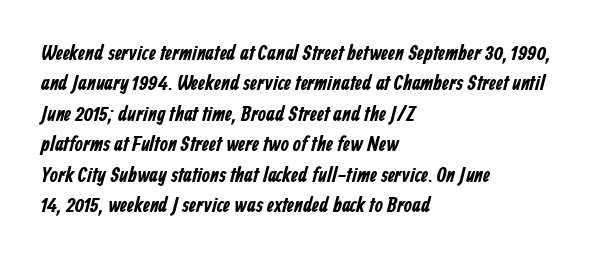
{"bold": "yes", "underline": "no", "align": "left", "line_spacing": "normal", "line_spacing_ratio": 1.45, "letter_spacing": "normal", "letter_spacing_em": 0.0, "glyph_px": 21}
